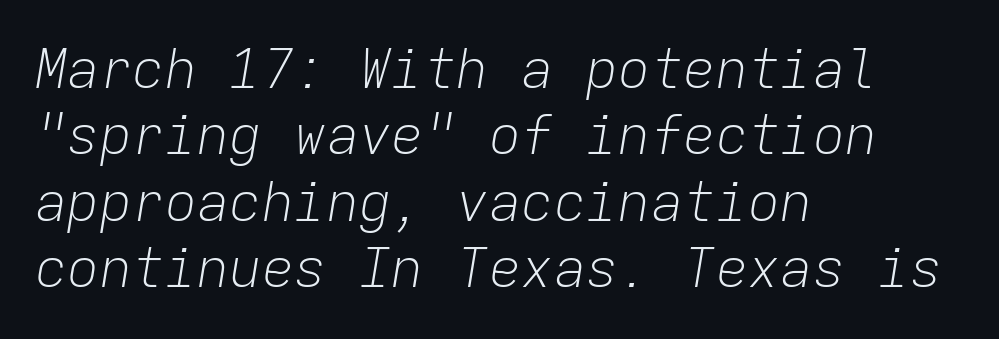
The image shows 54 px light type, italic (leaning right), monospaced; set left-aligned, line spacing 1.23x, normal letter spacing, not underlined; low stroke contrast and a medium x-height.
